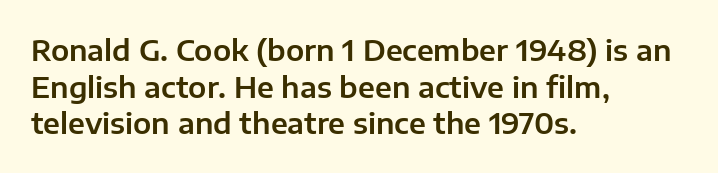
{"serif": "no", "italic": "no", "width": "normal", "stroke_contrast": "low", "x_height": "medium", "monospaced": "no", "underline": "no", "align": "left", "line_spacing": "normal", "line_spacing_ratio": 1.26, "letter_spacing": "normal", "letter_spacing_em": 0.0, "glyph_px": 29}
